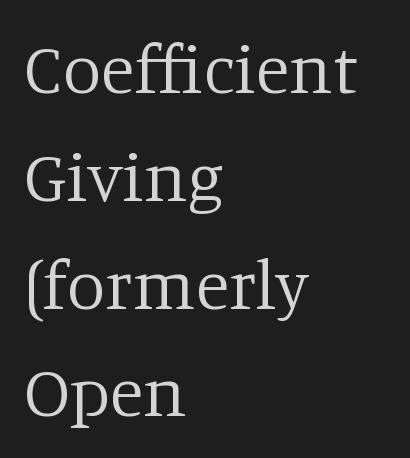
{"serif": "yes", "italic": "no", "bold": "no", "weight": "regular", "width": "normal", "stroke_contrast": "low", "x_height": "large", "monospaced": "no", "underline": "no", "align": "left", "line_spacing": "normal", "line_spacing_ratio": 1.54, "letter_spacing": "normal", "letter_spacing_em": 0.0, "glyph_px": 70}
